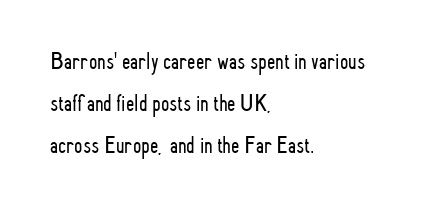
The image shows 24 px text type, upright; set left-aligned, line spacing 1.75x, normal letter spacing, not underlined.
